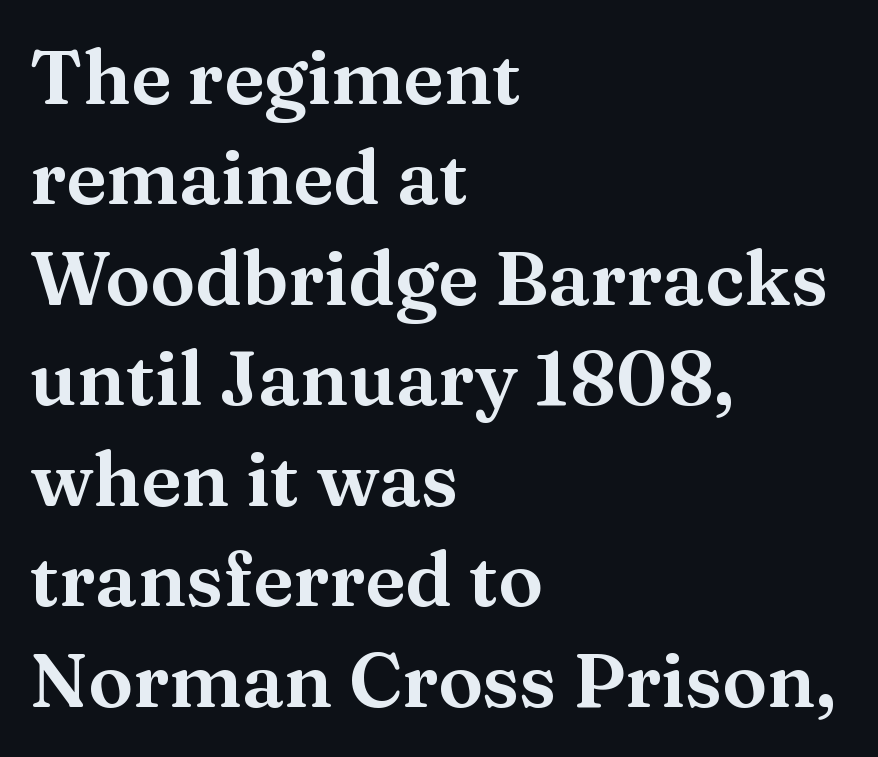
{"serif": "yes", "italic": "no", "width": "wide", "stroke_contrast": "medium", "x_height": "medium", "monospaced": "no", "underline": "no", "align": "left", "line_spacing": "normal", "line_spacing_ratio": 1.34, "letter_spacing": "normal", "letter_spacing_em": 0.0, "glyph_px": 75}
